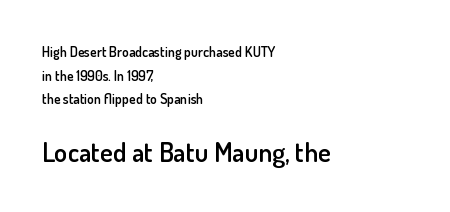
{"italic": "no", "bold": "semi", "underline": "no", "align": "left", "line_spacing": "normal", "line_spacing_ratio": 1.68, "letter_spacing": "normal", "letter_spacing_em": 0.0, "larger_block": "second", "size_ratio": 1.93, "glyph_px": 27}
